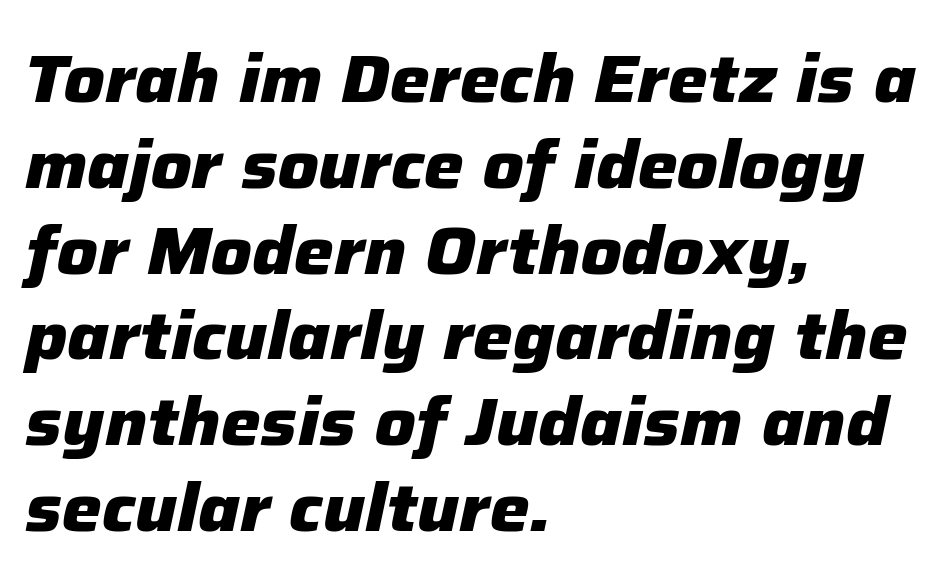
{"italic": "yes", "lean": "right", "slant_degrees": 12, "bold": "yes", "weight": "heavy", "width": "normal", "stroke_contrast": "low", "x_height": "medium", "monospaced": "no", "underline": "no", "align": "left", "line_spacing": "normal", "line_spacing_ratio": 1.28, "letter_spacing": "normal", "letter_spacing_em": 0.0, "glyph_px": 67}
